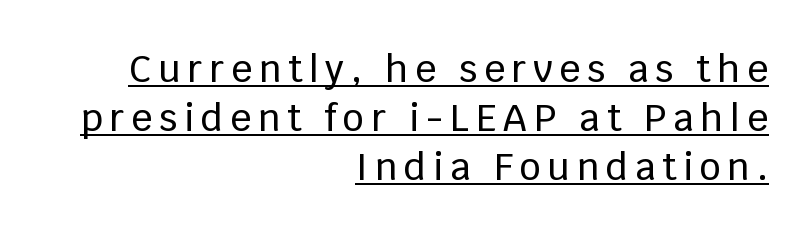
Q: Is the text italic (slanted)? A: No, it is upright.
Q: Is the typeface a serif or a sans-serif typeface? A: Sans-serif.
Q: Is the text underlined? A: Yes.
Q: How is the paragraph aligned? A: Right-aligned.
Q: Is the spacing between lines tight, normal or loose? A: Normal.
Q: Width (condensed, normal, or wide)? A: Normal.
Q: Stroke contrast? A: Low.
Q: x-height? A: Large.
Q: Monospaced? A: No.
